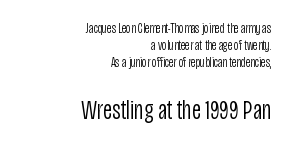
The image shows 28 px light, condensed sans-serif type, upright; set right-aligned, line spacing 1.2x, normal letter spacing, not underlined; the second (bottom) block is 2.0x larger; low stroke contrast and a large x-height.
